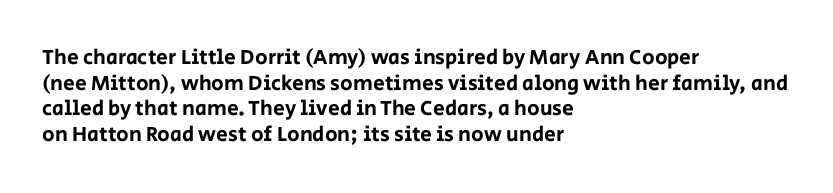
Q: Is the text italic (slanted)? A: No, it is upright.
Q: Is the text underlined? A: No.
Q: How is the paragraph aligned? A: Left-aligned.
Q: Is the spacing between letters normal or unusually wide? A: Normal.
